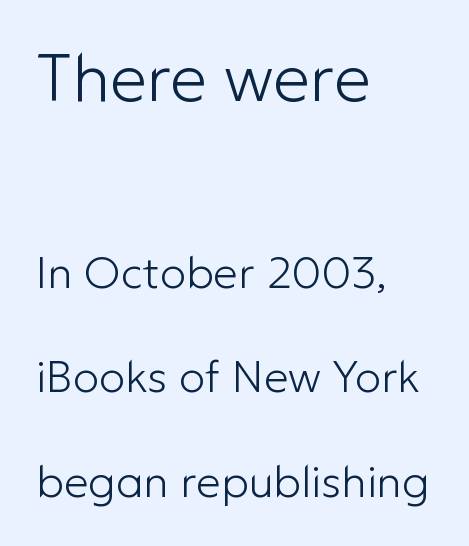
{"serif": "no", "italic": "no", "bold": "no", "weight": "light", "width": "normal", "stroke_contrast": "low", "x_height": "medium", "monospaced": "no", "underline": "no", "align": "left", "line_spacing": "loose", "line_spacing_ratio": 2.37, "letter_spacing": "normal", "letter_spacing_em": 0.0, "larger_block": "first", "size_ratio": 1.5, "glyph_px": 66}
